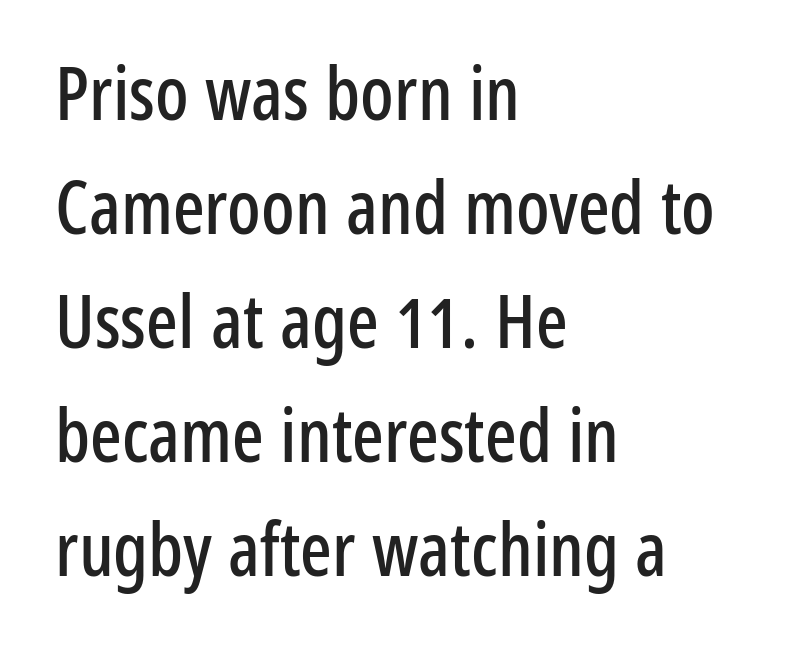
Q: Is the text italic (slanted)? A: No, it is upright.
Q: Is the typeface a serif or a sans-serif typeface? A: Sans-serif.
Q: Is the text underlined? A: No.
Q: How is the paragraph aligned? A: Left-aligned.
Q: Is the spacing between letters normal or unusually wide? A: Normal.
Q: Is the spacing between lines tight, normal or loose? A: Normal.
Q: Width (condensed, normal, or wide)? A: Condensed.
Q: Stroke contrast? A: Low.
Q: x-height? A: Medium.
Q: Monospaced? A: No.
